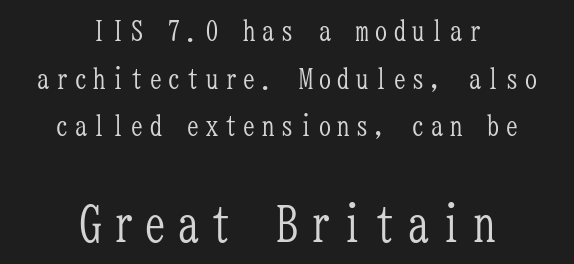
The image shows 49 px light, condensed serif type, upright, monospaced; set centered, normal line spacing (1.7x), not underlined; the second (bottom) block is 1.75x larger; low stroke contrast and a medium x-height.
